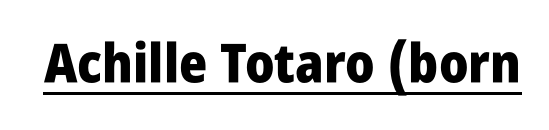
The image shows 54 px heavy, condensed sans-serif type, upright; set normal letter spacing, underlined; low stroke contrast and a large x-height.
